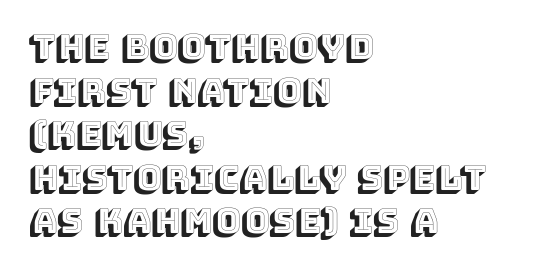
{"italic": "no", "width": "normal", "x_height": "large", "monospaced": "no", "underline": "no", "align": "left", "line_spacing": "normal", "line_spacing_ratio": 1.28, "letter_spacing": "normal", "letter_spacing_em": 0.0, "glyph_px": 34}
